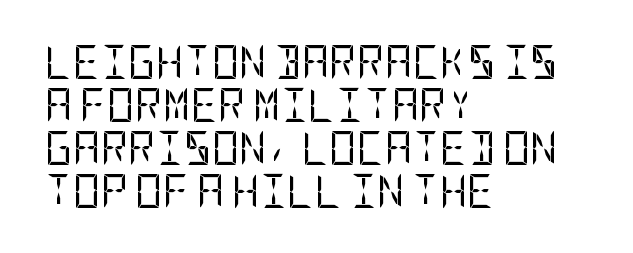
{"serif": "no", "italic": "no", "bold": "no", "weight": "regular", "width": "condensed", "stroke_contrast": "low", "x_height": "large", "underline": "no", "align": "left", "line_spacing": "normal", "line_spacing_ratio": 1.26, "letter_spacing": "normal", "letter_spacing_em": 0.0, "glyph_px": 34}
